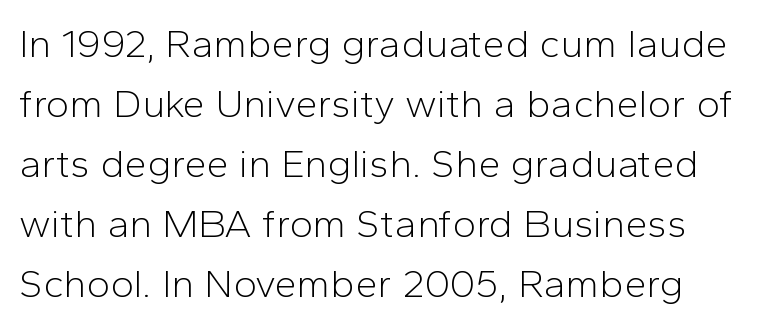
This sample uses plain, unmodified letter spacing. Clear beneath every line of the passage. Typographically, this falls in the sans-serif category. Heaviness? Minimal to ordinary, like unemphasized prose.
